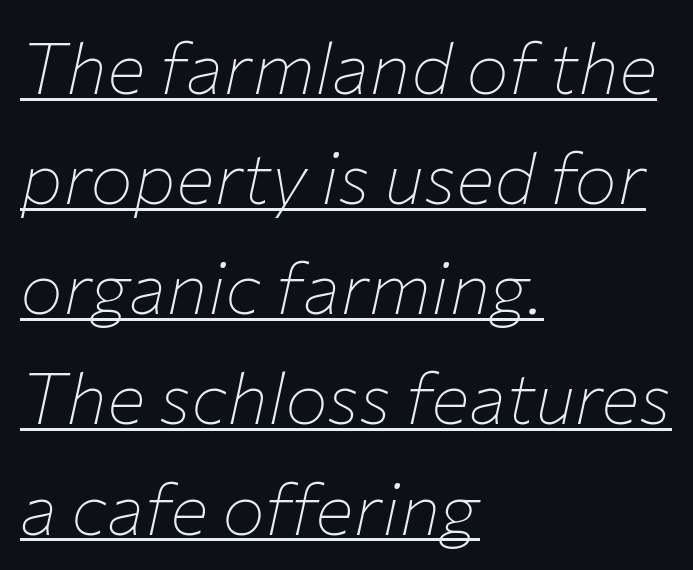
The image shows 72 px thin type, italic (leaning right); set left-aligned, normal line spacing (1.53x), normal letter spacing, underlined; low stroke contrast and a medium x-height.
